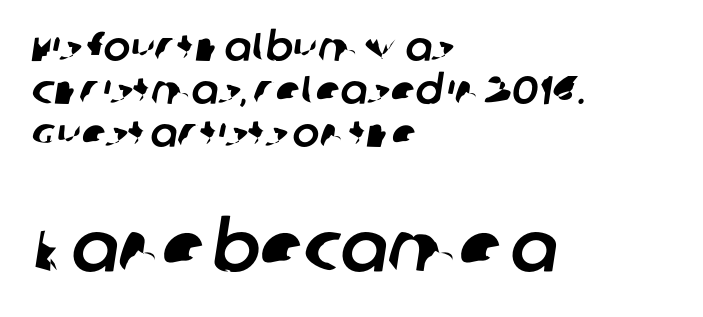
Q: Is the typeface a serif or a sans-serif typeface? A: Sans-serif.
Q: Is the text underlined? A: No.
Q: How is the paragraph aligned? A: Left-aligned.
Q: Is the spacing between letters normal or unusually wide? A: Normal.
Q: Is the spacing between lines tight, normal or loose? A: Tight.
Q: Which block of text is set in a larger size, the first (top) or the second (bottom)? A: The second (bottom) one.
Q: Width (condensed, normal, or wide)? A: Normal.
Q: Stroke contrast? A: Low.
Q: x-height? A: Large.
Q: Monospaced? A: No.
